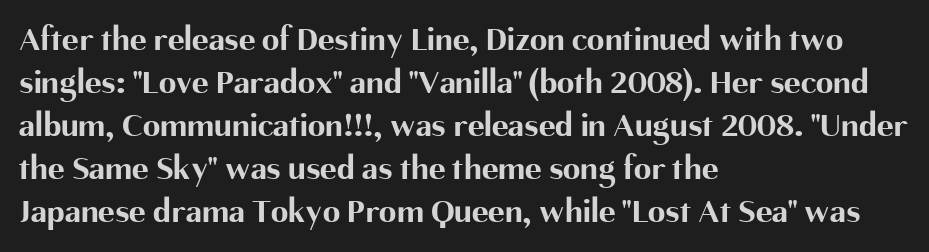
The image shows 35 px bold sans-serif type, upright; set left-aligned, line spacing 1.23x, normal letter spacing, not underlined; medium stroke contrast and a medium x-height.
